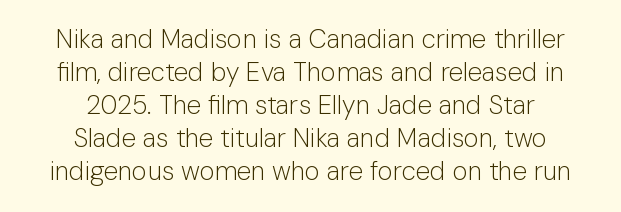
The image shows 26 px text type, upright; set centered, normal line spacing (1.27x), normal letter spacing, not underlined.
